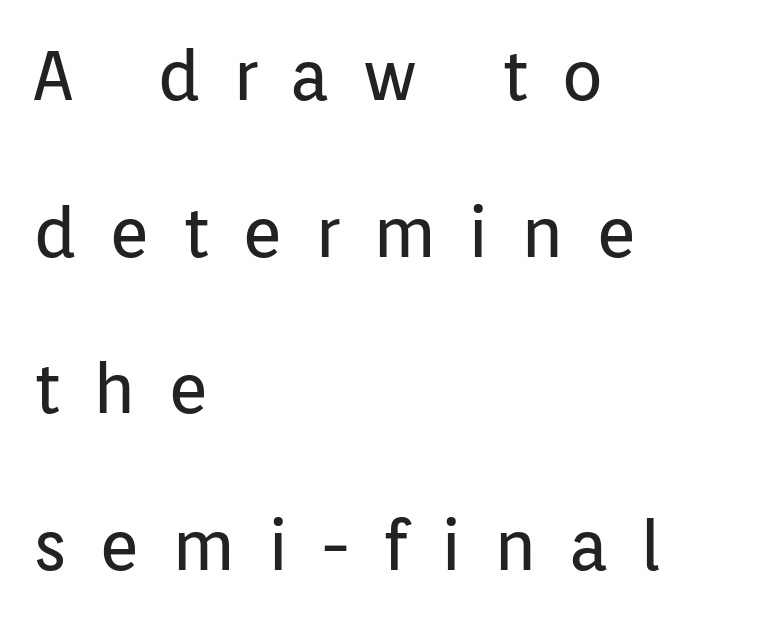
{"serif": "no", "italic": "no", "bold": "no", "weight": "regular", "width": "normal", "stroke_contrast": "low", "x_height": "medium", "monospaced": "no", "underline": "no", "align": "left", "line_spacing": "loose", "line_spacing_ratio": 2.27, "letter_spacing": "wide", "letter_spacing_em": 0.47, "glyph_px": 69}
